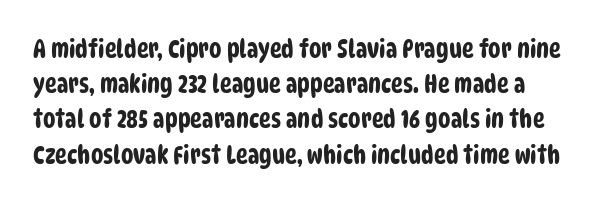
Q: Is the text underlined? A: No.
Q: Is the spacing between letters normal or unusually wide? A: Normal.
Q: Is the spacing between lines tight, normal or loose? A: Normal.
